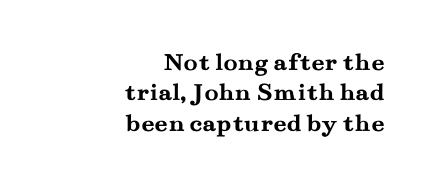
The image shows 26 px bold type, upright; set right-aligned, line spacing 1.17x, normal letter spacing, not underlined.
